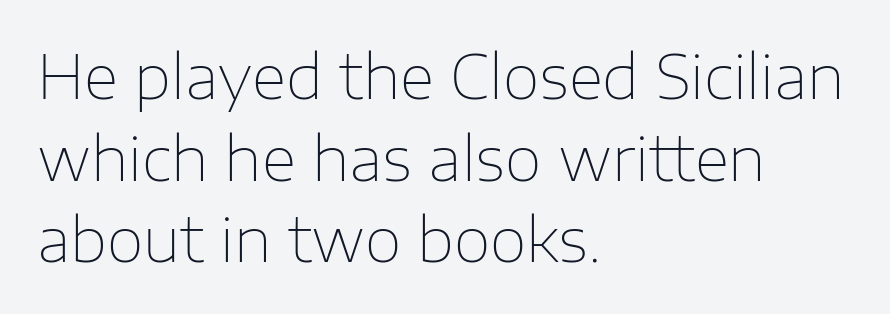
{"serif": "no", "italic": "no", "bold": "no", "weight": "thin", "width": "normal", "stroke_contrast": "low", "x_height": "medium", "monospaced": "no", "underline": "no", "align": "left", "line_spacing": "normal", "line_spacing_ratio": 1.36, "letter_spacing": "normal", "letter_spacing_em": 0.0, "glyph_px": 60}
